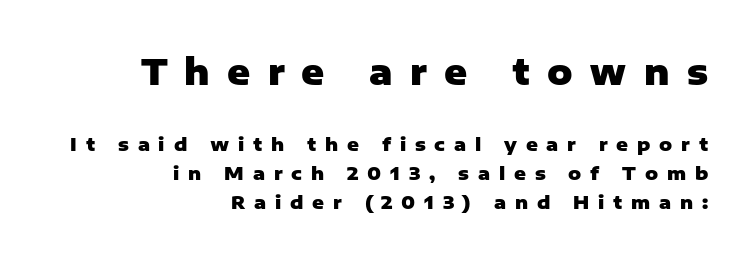
Q: Is the text bold? A: Yes.
Q: Is the text italic (slanted)? A: No, it is upright.
Q: Is the typeface a serif or a sans-serif typeface? A: Sans-serif.
Q: Is the text underlined? A: No.
Q: How is the paragraph aligned? A: Right-aligned.
Q: Is the spacing between letters normal or unusually wide? A: Unusually wide.
Q: Is the spacing between lines tight, normal or loose? A: Normal.
Q: Which block of text is set in a larger size, the first (top) or the second (bottom)? A: The first (top) one.
Q: Width (condensed, normal, or wide)? A: Normal.
Q: Stroke contrast? A: Low.
Q: x-height? A: Medium.
Q: Monospaced? A: No.
